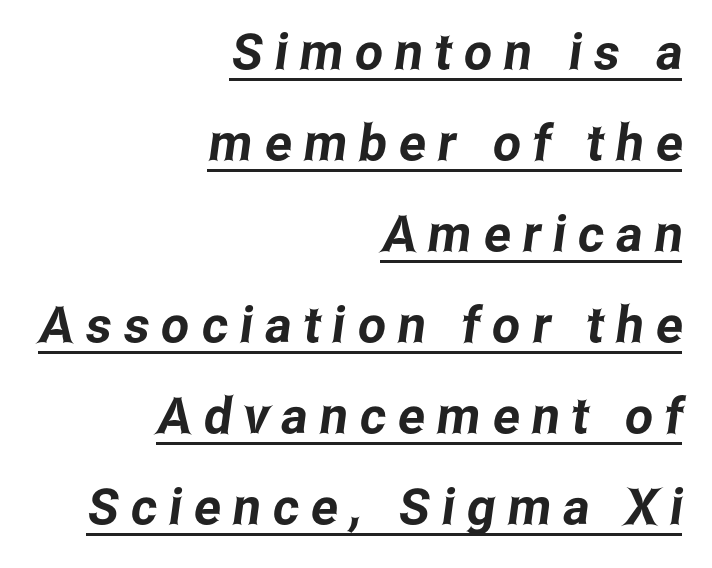
Q: Is the typeface a serif or a sans-serif typeface? A: Sans-serif.
Q: Is the text underlined? A: Yes.
Q: How is the paragraph aligned? A: Right-aligned.
Q: Is the spacing between letters normal or unusually wide? A: Unusually wide.
Q: Width (condensed, normal, or wide)? A: Condensed.
Q: Stroke contrast? A: Low.
Q: x-height? A: Medium.
Q: Monospaced? A: No.
